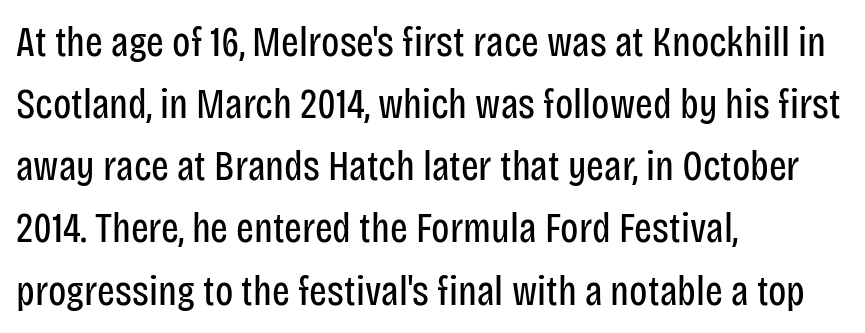
Q: Is the text bold? A: No.
Q: Is the text italic (slanted)? A: No, it is upright.
Q: Is the typeface a serif or a sans-serif typeface? A: Sans-serif.
Q: Is the text underlined? A: No.
Q: How is the paragraph aligned? A: Left-aligned.
Q: Is the spacing between letters normal or unusually wide? A: Normal.
Q: Is the spacing between lines tight, normal or loose? A: Normal.
Q: Width (condensed, normal, or wide)? A: Condensed.
Q: Stroke contrast? A: Low.
Q: x-height? A: Large.
Q: Monospaced? A: No.
